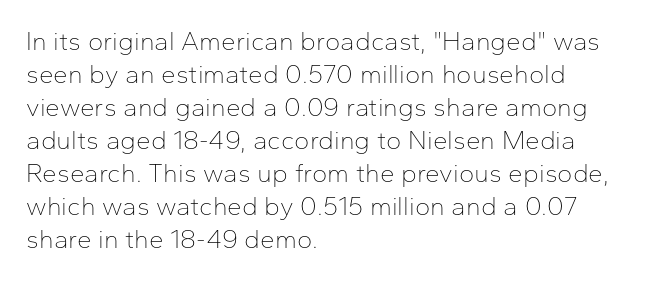
When letters stand straight like this, we call the style roman or upright. These lines sit exactly where default settings would place them. Students, note that the glyphs here touch the page at normal intervals. The passage shown is not bold in any degree. In CSS terms this would be text-align: left. Underlining? Definitely not there.
